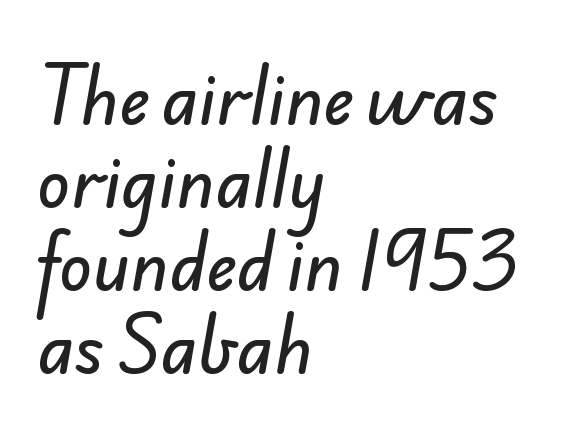
{"serif": "no", "width": "normal", "stroke_contrast": "low", "x_height": "small", "monospaced": "no", "underline": "no", "align": "left", "line_spacing_ratio": 1.22, "letter_spacing": "normal", "letter_spacing_em": 0.0, "glyph_px": 68}
